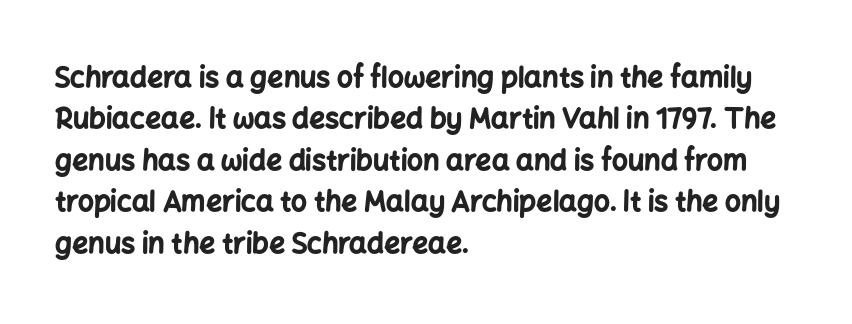
{"serif": "no", "italic": "no", "bold": "yes", "weight": "bold", "width": "normal", "stroke_contrast": "low", "x_height": "medium", "monospaced": "no", "underline": "no", "align": "left", "line_spacing": "normal", "line_spacing_ratio": 1.48, "letter_spacing": "normal", "letter_spacing_em": 0.0, "glyph_px": 28}
